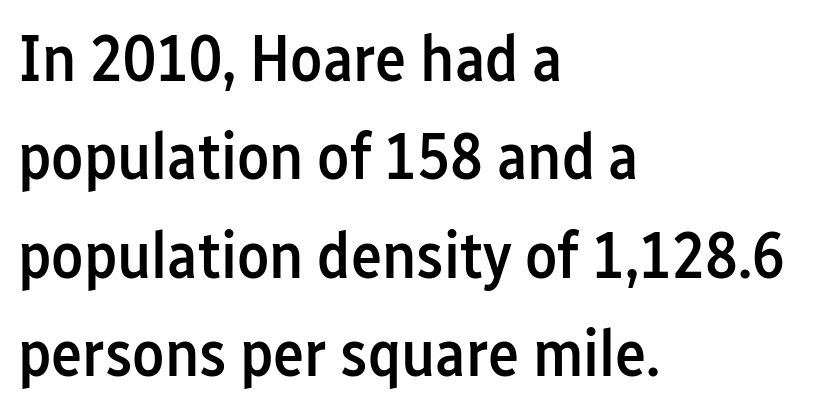
The image shows 66 px semibold, condensed sans-serif type, upright; set left-aligned, normal line spacing (1.49x), normal letter spacing, not underlined; low stroke contrast and a medium x-height.
